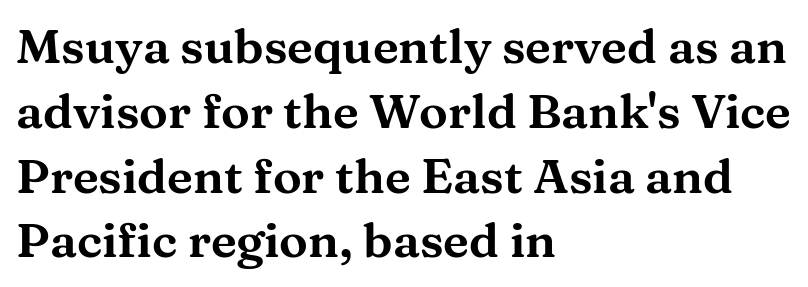
Q: Is the text italic (slanted)? A: No, it is upright.
Q: Is the typeface a serif or a sans-serif typeface? A: Serif.
Q: Is the text underlined? A: No.
Q: How is the paragraph aligned? A: Left-aligned.
Q: Is the spacing between letters normal or unusually wide? A: Normal.
Q: Is the spacing between lines tight, normal or loose? A: Normal.
Q: Width (condensed, normal, or wide)? A: Wide.
Q: Stroke contrast? A: Medium.
Q: x-height? A: Medium.
Q: Monospaced? A: No.
